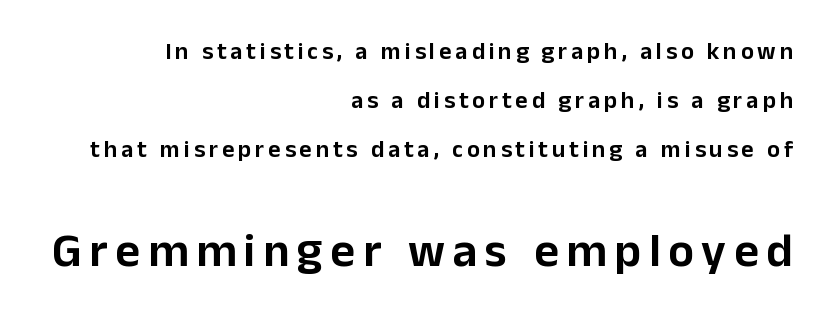
Proportional: the letters do not fall into vertical columns. The typography opts for an upright posture over an oblique one. A typesetter would label this face a sans. Check under the words: just untouched page. Whoever set this chose breathing room over compactness in the vertical rhythm.
